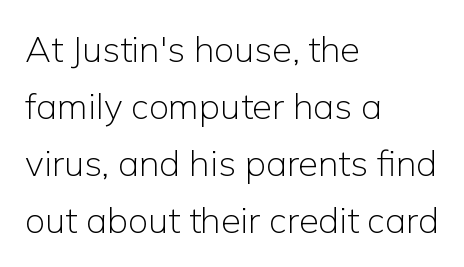
Q: Is the text bold? A: No.
Q: Is the text italic (slanted)? A: No, it is upright.
Q: Is the typeface a serif or a sans-serif typeface? A: Sans-serif.
Q: Is the text underlined? A: No.
Q: How is the paragraph aligned? A: Left-aligned.
Q: Is the spacing between letters normal or unusually wide? A: Normal.
Q: Is the spacing between lines tight, normal or loose? A: Normal.
Q: Width (condensed, normal, or wide)? A: Normal.
Q: Stroke contrast? A: Low.
Q: x-height? A: Medium.
Q: Monospaced? A: No.
